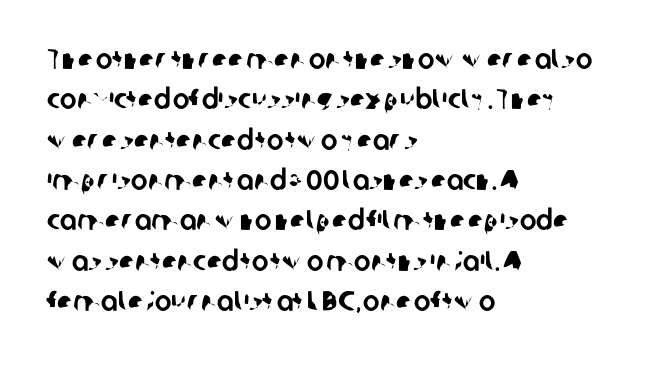
Q: Is the typeface a serif or a sans-serif typeface? A: Sans-serif.
Q: Is the text underlined? A: No.
Q: How is the paragraph aligned? A: Left-aligned.
Q: Is the spacing between letters normal or unusually wide? A: Normal.
Q: Is the spacing between lines tight, normal or loose? A: Normal.
Q: Width (condensed, normal, or wide)? A: Normal.
Q: Stroke contrast? A: Low.
Q: x-height? A: Medium.
Q: Monospaced? A: No.
